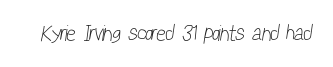
Q: Is the text bold? A: No.
Q: Is the text underlined? A: No.
Q: Is the spacing between letters normal or unusually wide? A: Normal.
